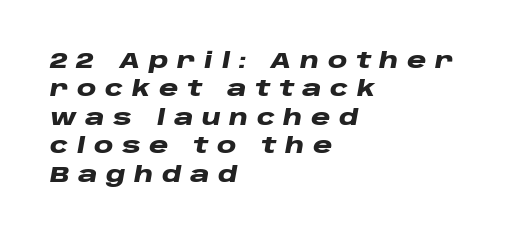
Yep, that's italic — everything's leaning. Is the type bold? Yes — the strokes are clearly thick and heavy. Tracking here is generous; glyphs stand well apart from one another. Descenders are the only things crossing below the line. Casual observation: everything's shoved over to the left.
